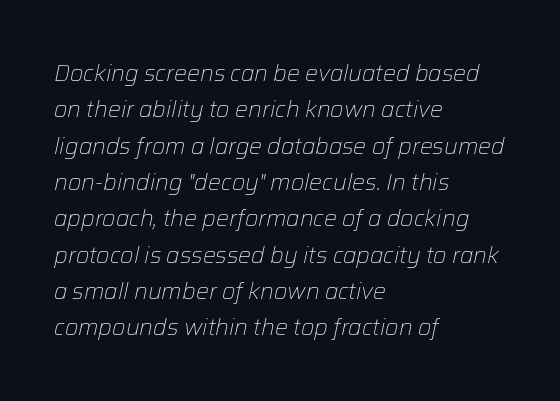
Only glyphs here, with clear space below each row. The cut favours lightness, reaching ordinary text weight at its darkest. Which margin do the lines hug? The left one — the right edge is uneven. The face used here is rendered with its standard letterfit.
